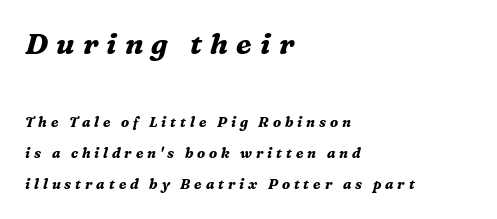
The image shows 29 px bold serif type, italic (leaning right); set left-aligned, loose line spacing (2.23x), unusually wide letter spacing (+0.28 em), not underlined; the first (top) block is 2.07x larger; medium stroke contrast and a medium x-height.
